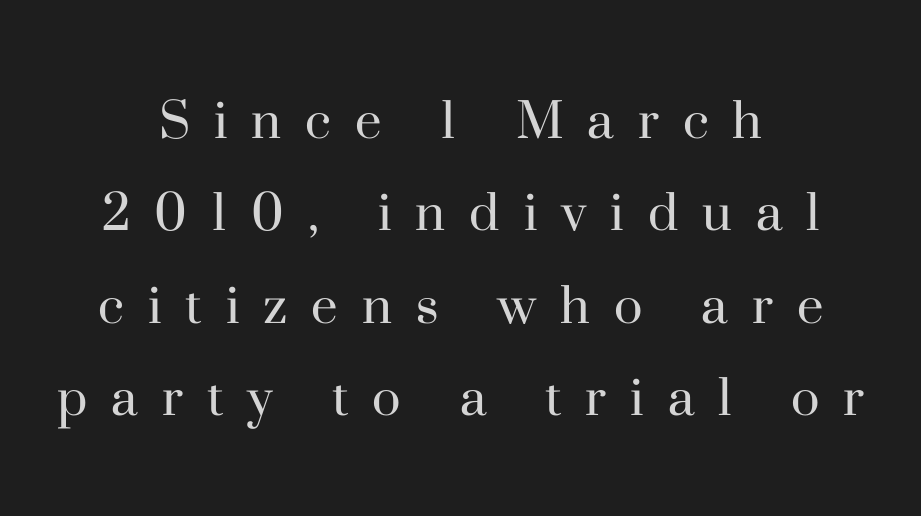
{"serif": "yes", "italic": "no", "bold": "no", "weight": "regular", "width": "normal", "stroke_contrast": "high", "x_height": "small", "monospaced": "no", "underline": "no", "align": "center", "line_spacing": "normal", "line_spacing_ratio": 1.54, "letter_spacing": "wide", "letter_spacing_em": 0.4, "glyph_px": 60}
